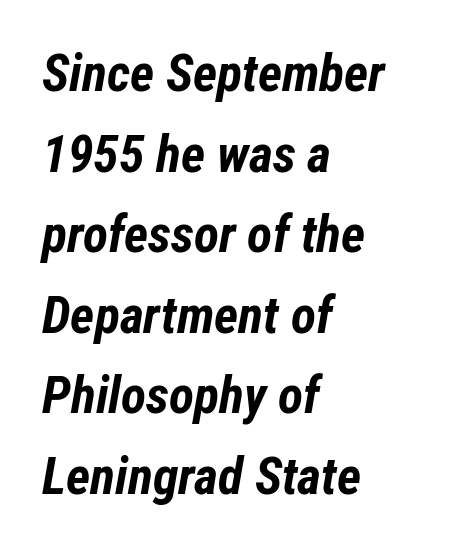
These words are printed bold, with thick strokes throughout. Italic? Definitely — the glyphs are oblique. Horizontal alignment here is leftward, the default for most running prose. Character widths vary here, with narrow letters taking less room than wide ones.
